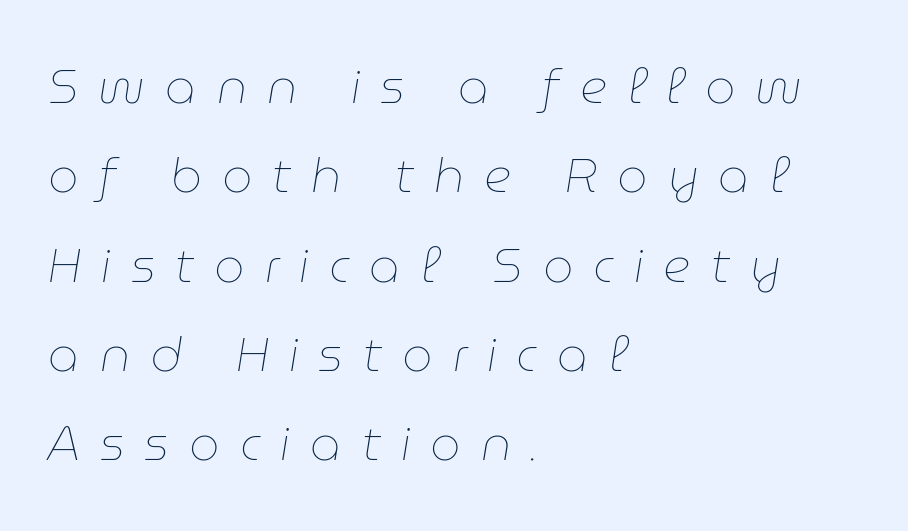
{"italic": "yes", "lean": "right", "slant_degrees": 9, "bold": "no", "weight": "thin", "width": "normal", "stroke_contrast": "low", "x_height": "medium", "monospaced": "no", "underline": "no", "align": "left", "line_spacing_ratio": 1.86, "letter_spacing": "wide", "letter_spacing_em": 0.42, "glyph_px": 48}
